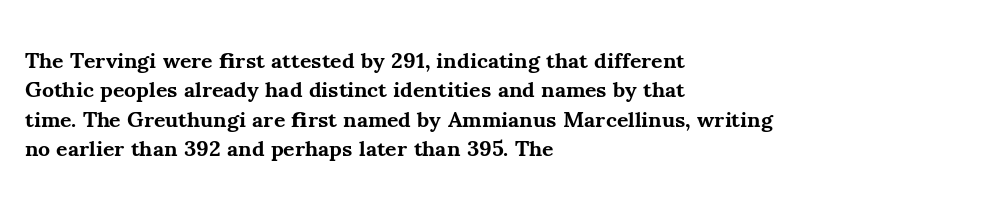
Q: Is the text bold? A: Yes.
Q: Is the text italic (slanted)? A: No, it is upright.
Q: Is the text underlined? A: No.
Q: How is the paragraph aligned? A: Left-aligned.
Q: Is the spacing between letters normal or unusually wide? A: Normal.
Q: Is the spacing between lines tight, normal or loose? A: Normal.
